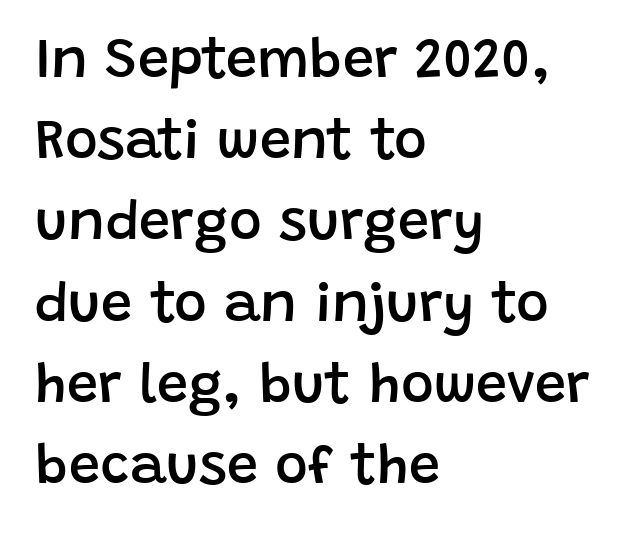
Each new line begins a customary step beneath the previous one. Quick note: underline off. The characters display no serif detailing; their extremities are plain. Default kerning and tracking; the words read as compact shapes.
